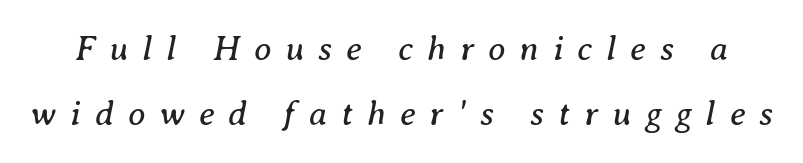
The image shows 35 px regular-weight serif type, italic (leaning right); set line spacing 1.86x, unusually wide letter spacing (+0.4 em), not underlined; medium stroke contrast and a medium x-height.
